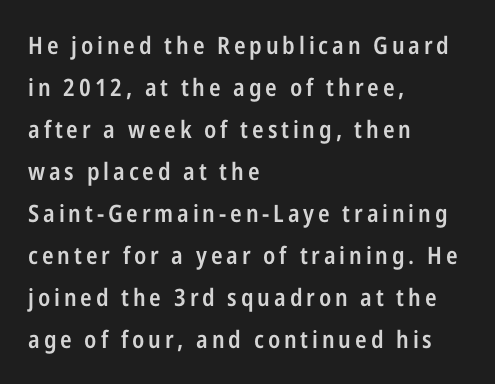
{"italic": "no", "bold": "semi", "underline": "no", "align": "left", "line_spacing_ratio": 1.75, "glyph_px": 24}
